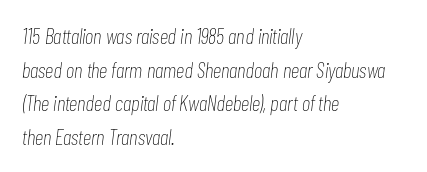
Q: Is the text bold? A: No.
Q: Is the text italic (slanted)? A: Yes, it leans right by about 7 degrees.
Q: Is the text underlined? A: No.
Q: How is the paragraph aligned? A: Left-aligned.
Q: Is the spacing between letters normal or unusually wide? A: Normal.
Q: Is the spacing between lines tight, normal or loose? A: Normal.
